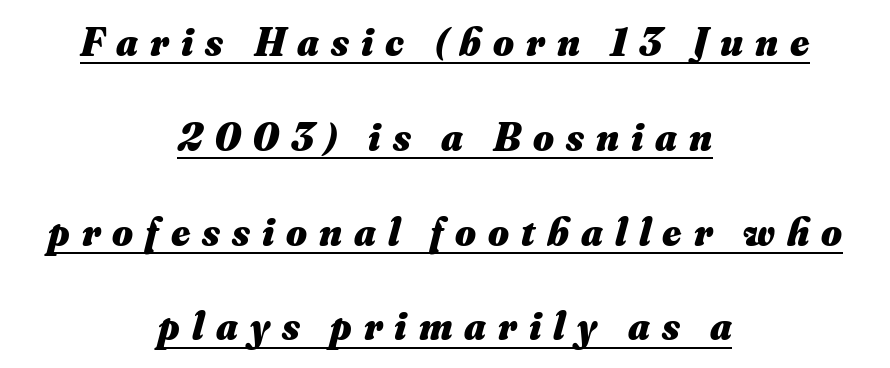
Q: Is the text bold? A: Yes.
Q: Is the text italic (slanted)? A: Yes, it leans right by about 16 degrees.
Q: Is the text underlined? A: Yes.
Q: How is the paragraph aligned? A: Centered.
Q: Is the spacing between letters normal or unusually wide? A: Unusually wide.
Q: Is the spacing between lines tight, normal or loose? A: Loose.
Q: Width (condensed, normal, or wide)? A: Normal.
Q: Stroke contrast? A: Medium.
Q: x-height? A: Small.
Q: Monospaced? A: No.
